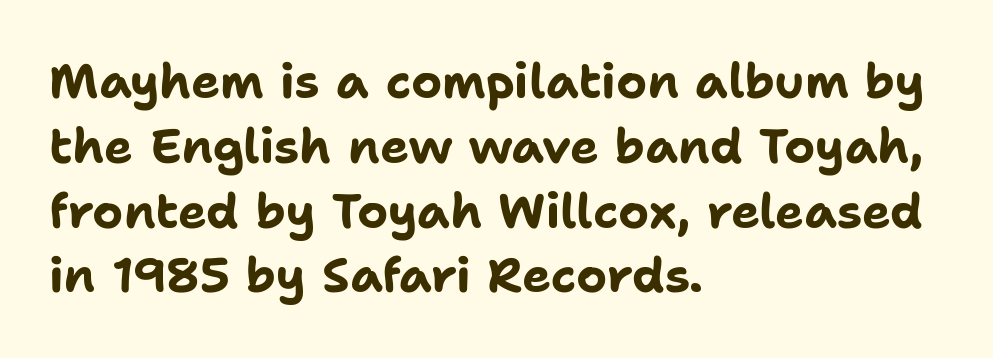
The image shows 48 px bold sans-serif type, upright; set left-aligned, normal line spacing (1.35x), normal letter spacing, not underlined; low stroke contrast and a medium x-height.
